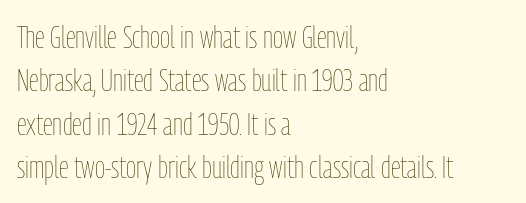
Check the space under the baseline: it is left empty. Which margin do the lines hug? The left one — the right edge is uneven. What stands out about the letter spacing? Nothing — it is the standard amount. Ascenders rise straight up at ninety degrees.
